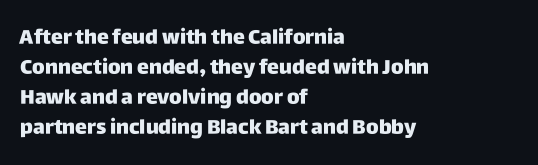
Alignment: flush left. Tall strokes in this sample are plumb rather than angled. Successive baselines arrive at the customary interval. The rendering uses a bold face; every stroke is thick and dark. The specimen omits any rule beneath the text block's lines. Short note: letters normally spaced.
